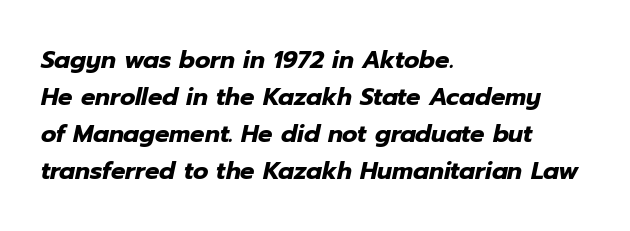
Q: Is the text bold? A: Yes.
Q: Is the text italic (slanted)? A: Yes, it leans right by about 12 degrees.
Q: Is the text underlined? A: No.
Q: How is the paragraph aligned? A: Left-aligned.
Q: Is the spacing between letters normal or unusually wide? A: Normal.
Q: Is the spacing between lines tight, normal or loose? A: Normal.
